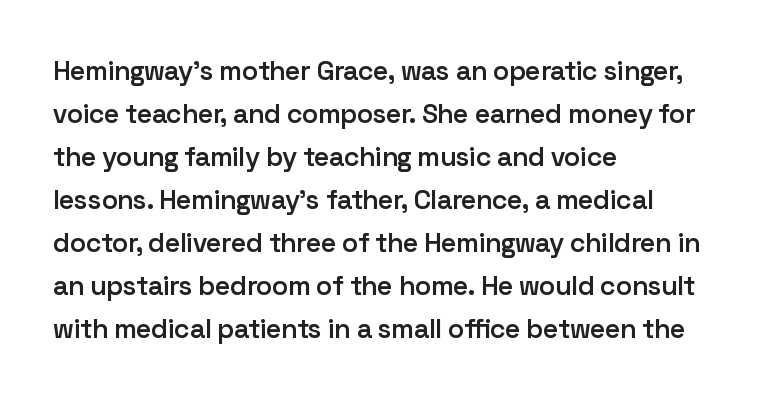
{"italic": "no", "bold": "semi", "underline": "no", "align": "left", "line_spacing": "normal", "line_spacing_ratio": 1.59, "letter_spacing": "normal", "letter_spacing_em": 0.0, "glyph_px": 27}
